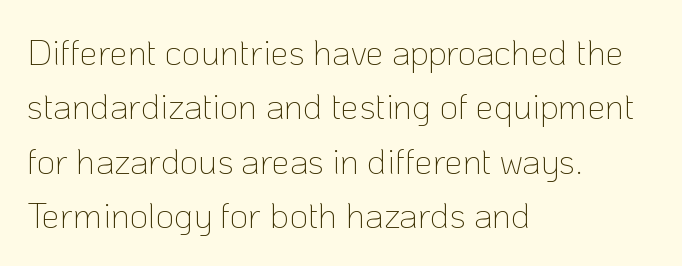
{"serif": "no", "italic": "no", "bold": "no", "weight": "thin", "width": "normal", "stroke_contrast": "low", "x_height": "medium", "monospaced": "no", "underline": "no", "align": "left", "line_spacing": "normal", "line_spacing_ratio": 1.51, "letter_spacing": "normal", "letter_spacing_em": 0.0, "glyph_px": 36}
